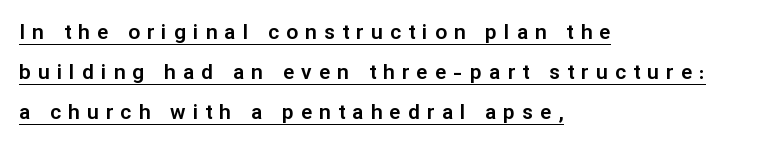
{"italic": "no", "underline": "yes", "align": "left", "line_spacing": "loose", "line_spacing_ratio": 1.91, "letter_spacing": "wide", "letter_spacing_em": 0.34, "glyph_px": 21}
